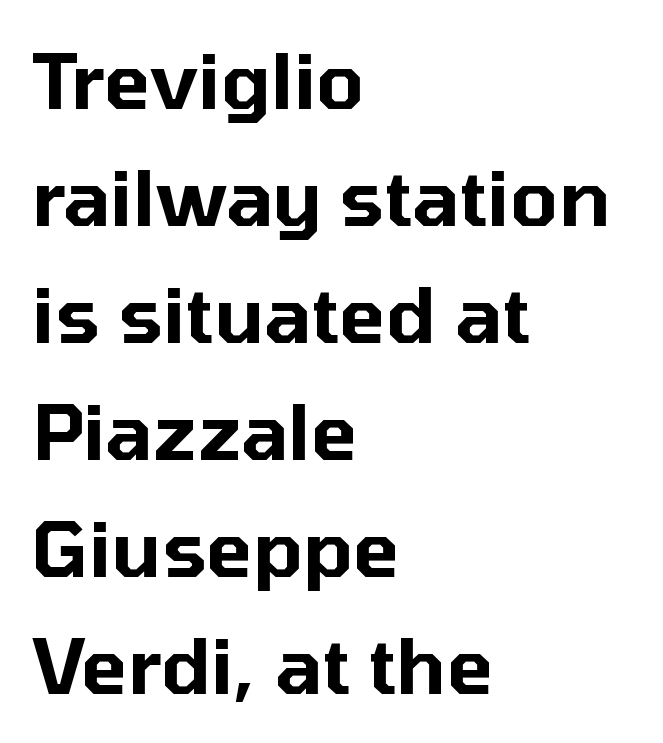
The image shows 77 px sans-serif type, upright; set left-aligned, normal line spacing (1.52x), normal letter spacing, not underlined; low stroke contrast and a medium x-height.
